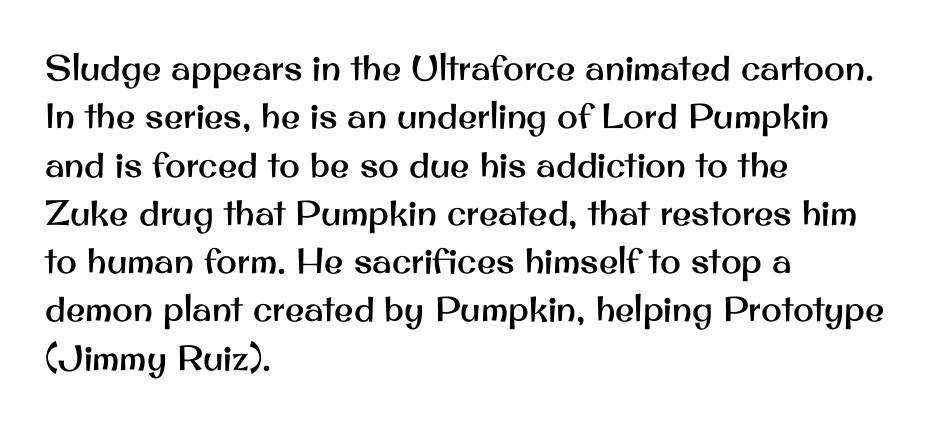
The words here are not underlined. The face used here is proportionally spaced, like ordinary book or web type. The block of text has a typical density, with ordinary space between rows. Tracking here is standard; glyphs follow each other at the usual distance.
